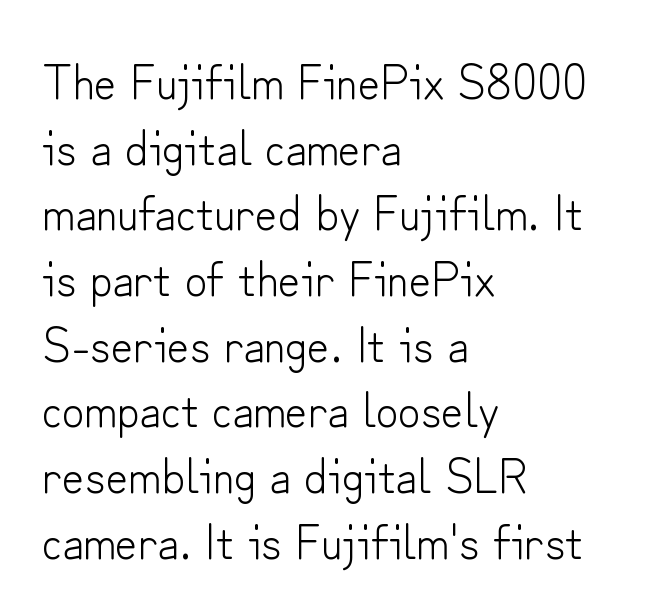
Q: Is the text bold? A: No.
Q: Is the text italic (slanted)? A: No, it is upright.
Q: Is the typeface a serif or a sans-serif typeface? A: Sans-serif.
Q: Is the text underlined? A: No.
Q: How is the paragraph aligned? A: Left-aligned.
Q: Is the spacing between letters normal or unusually wide? A: Normal.
Q: Is the spacing between lines tight, normal or loose? A: Normal.
Q: Width (condensed, normal, or wide)? A: Normal.
Q: Stroke contrast? A: Low.
Q: x-height? A: Small.
Q: Monospaced? A: No.
